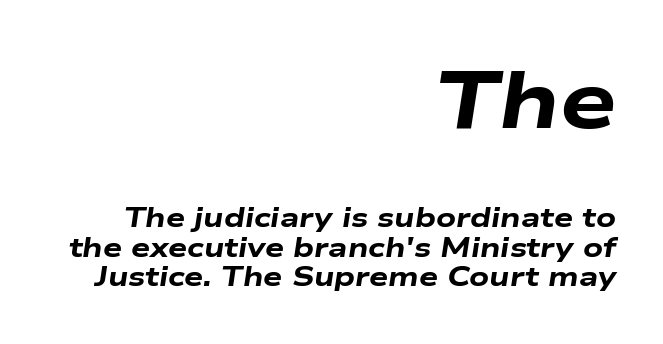
The image shows 80 px heavy, wide type, italic (leaning right); set right-aligned, tight line spacing (1.1x), normal letter spacing, not underlined; the first (top) block is 2.96x larger; low stroke contrast and a medium x-height.
